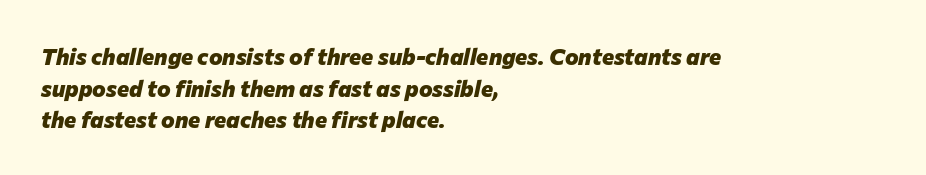
Has an underline been added? It has not. The letters sit at their default tracking, neither squeezed nor spread. Does the leading feel generous? No, just average. Style check: oblique. Is the block centered? No — it sits flush against the left margin. A dark, heavy texture on the line: the type is bold.
